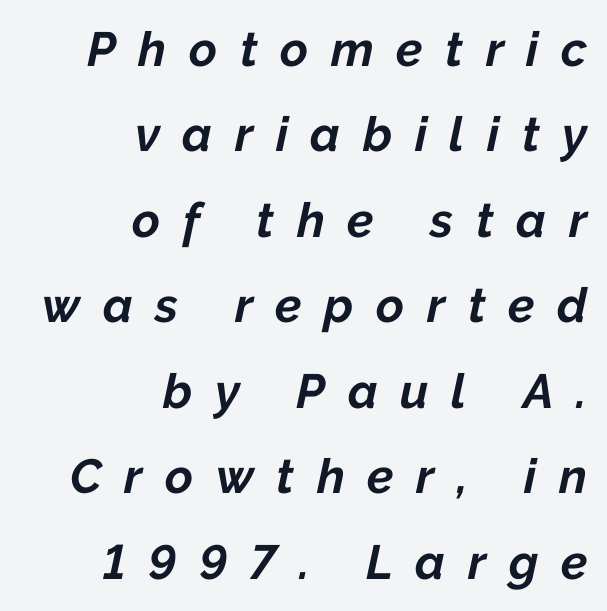
{"italic": "yes", "lean": "right", "slant_degrees": 12, "bold": "yes", "weight": "bold", "width": "normal", "stroke_contrast": "low", "x_height": "medium", "monospaced": "no", "underline": "no", "align": "right", "line_spacing_ratio": 1.78, "letter_spacing": "wide", "letter_spacing_em": 0.47, "glyph_px": 48}
